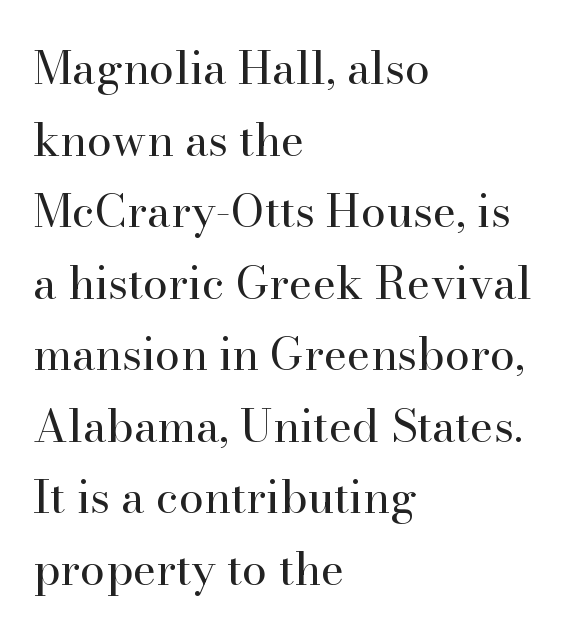
Heft: none added — not bold. Characters follow at the spacing the type designer built in. Teacher's note: observe the even left margin — that is flush-left alignment. The block of text has a typical density, with ordinary space between rows. The baseline area is clear.
